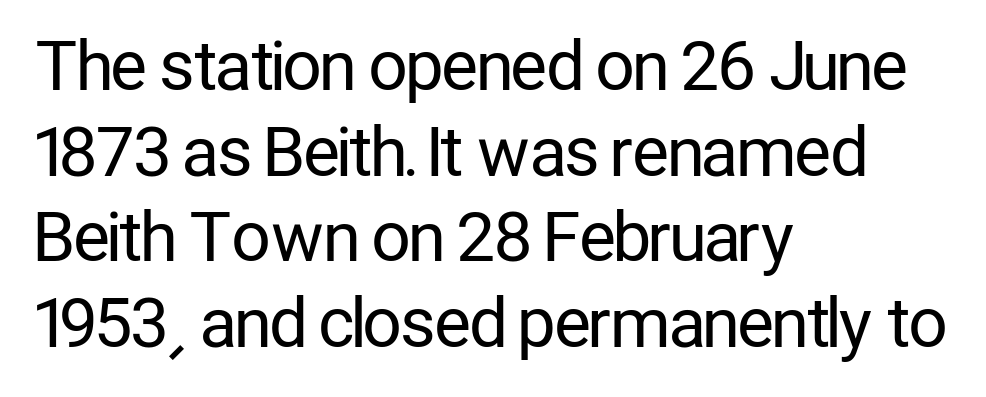
Q: Is the text bold? A: No.
Q: Is the text italic (slanted)? A: No, it is upright.
Q: Is the typeface a serif or a sans-serif typeface? A: Sans-serif.
Q: Is the text underlined? A: No.
Q: How is the paragraph aligned? A: Left-aligned.
Q: Is the spacing between letters normal or unusually wide? A: Normal.
Q: Is the spacing between lines tight, normal or loose? A: Normal.
Q: Width (condensed, normal, or wide)? A: Condensed.
Q: Stroke contrast? A: Low.
Q: x-height? A: Medium.
Q: Monospaced? A: No.
